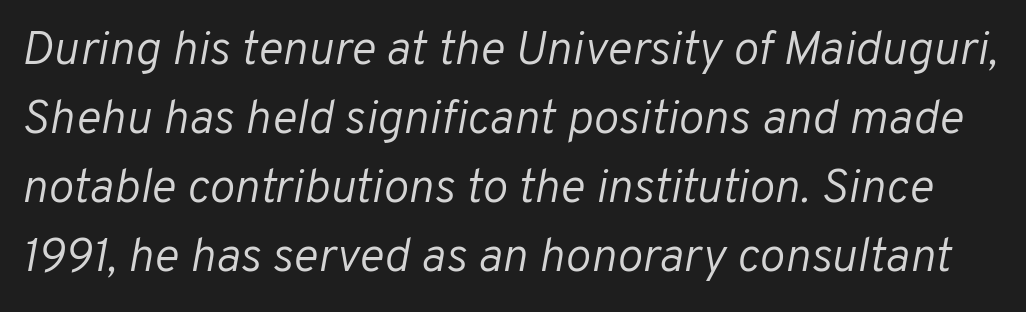
The strip under each line holds only bare page. The typesetting does not lean heavy: it is not bold. The rendering uses natural spacing where letterforms have individual widths. The face used here is rendered with its standard letterfit. Emphasis-style slanted type is in use.
